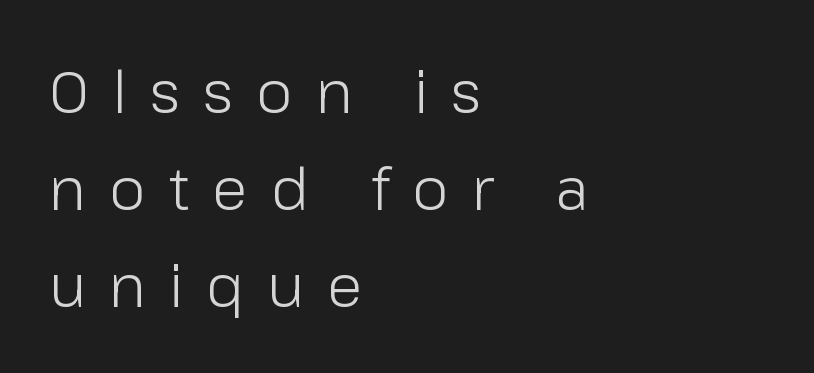
Character widths vary here, with narrow letters taking less room than wide ones. Honestly, the row spacing looks completely unremarkable. Line starts are locked; line ends wander. No feet cap the strokes, marking this as sans-serif type. Designer's note — italics off, roman on.
